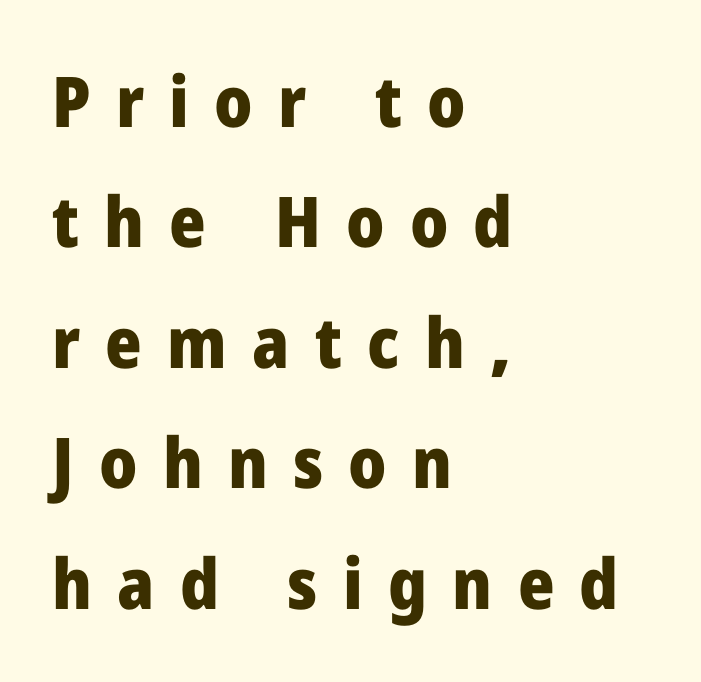
The image shows 70 px heavy sans-serif type, upright; set left-aligned, line spacing 1.72x, unusually wide letter spacing (+0.36 em), not underlined; low stroke contrast and a medium x-height.
